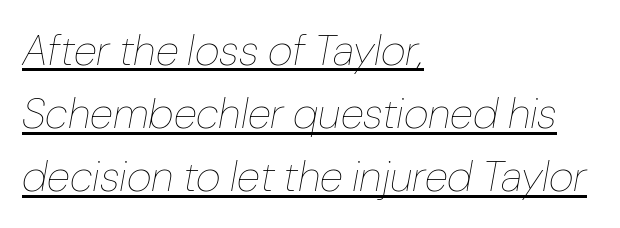
The image shows 43 px thin type, italic (leaning right); set left-aligned, normal line spacing (1.47x), normal letter spacing, underlined; low stroke contrast and a medium x-height.
